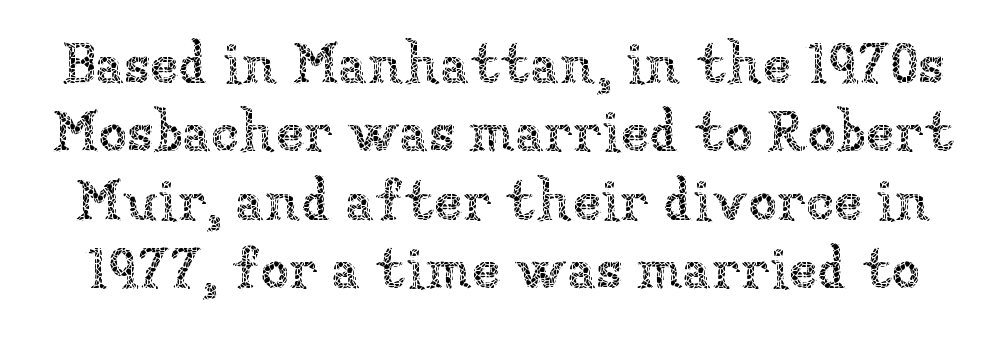
Q: Is the text bold? A: No.
Q: Is the text italic (slanted)? A: No, it is upright.
Q: Is the text underlined? A: No.
Q: Is the spacing between letters normal or unusually wide? A: Normal.
Q: Width (condensed, normal, or wide)? A: Normal.
Q: Stroke contrast? A: Low.
Q: x-height? A: Medium.
Q: Monospaced? A: No.
